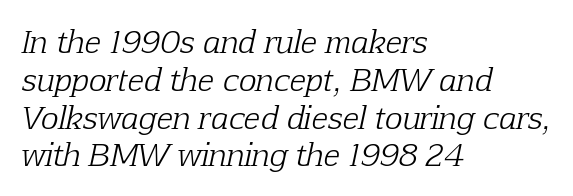
Q: Is the text bold? A: No.
Q: Is the text italic (slanted)? A: Yes, it leans right by about 12 degrees.
Q: Is the typeface a serif or a sans-serif typeface? A: Serif.
Q: Is the text underlined? A: No.
Q: How is the paragraph aligned? A: Left-aligned.
Q: Is the spacing between letters normal or unusually wide? A: Normal.
Q: Is the spacing between lines tight, normal or loose? A: Normal.
Q: Width (condensed, normal, or wide)? A: Normal.
Q: Stroke contrast? A: Low.
Q: x-height? A: Medium.
Q: Monospaced? A: No.
